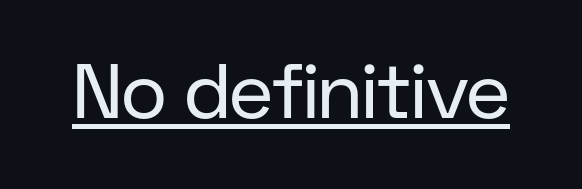
Q: Is the text bold? A: No.
Q: Is the text italic (slanted)? A: No, it is upright.
Q: Is the typeface a serif or a sans-serif typeface? A: Sans-serif.
Q: Is the text underlined? A: Yes.
Q: Is the spacing between letters normal or unusually wide? A: Normal.
Q: Width (condensed, normal, or wide)? A: Normal.
Q: Stroke contrast? A: Low.
Q: x-height? A: Medium.
Q: Monospaced? A: No.
